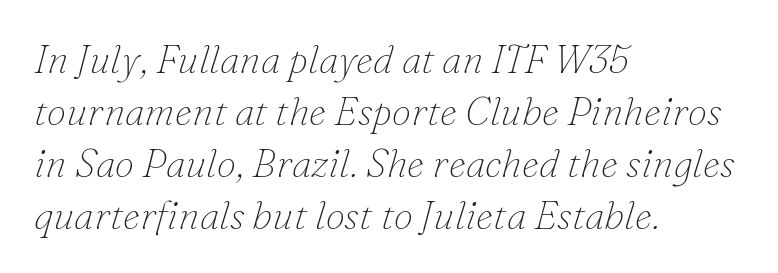
These lines sit exactly where default settings would place them. The setting favours the left margin, as ordinary paragraphs usually do. Is this a fixed-width face? No — the glyphs have proportional, varying widths. Caption: face not bold, strokes unweighted. Students, note that the glyphs here touch the page at normal intervals. Characters are canted at an angle relative to the baseline's perpendicular.
